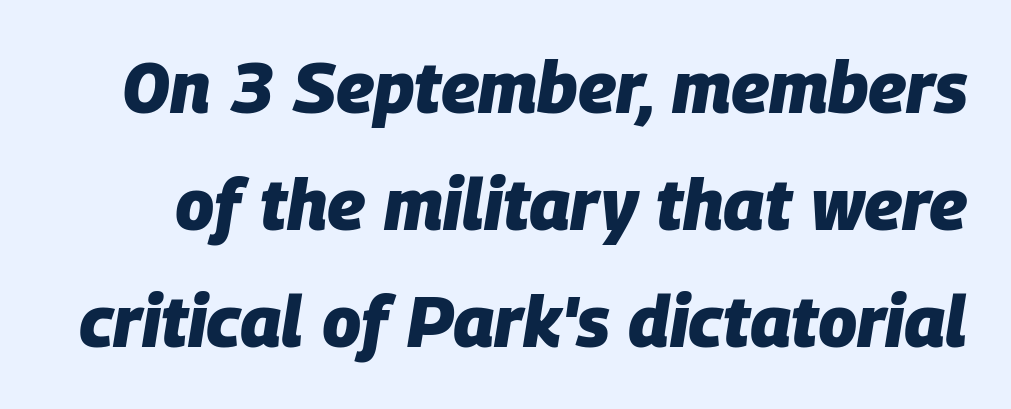
The image shows 71 px heavy type, italic (leaning right); set normal line spacing (1.65x), normal letter spacing, not underlined; low stroke contrast and a large x-height.
